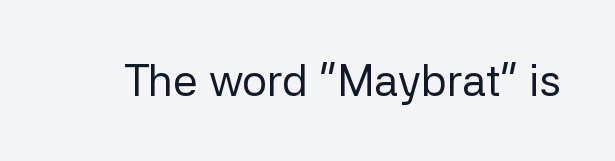
{"serif": "no", "italic": "no", "bold": "no", "weight": "regular", "width": "normal", "stroke_contrast": "low", "x_height": "medium", "monospaced": "no", "underline": "no", "letter_spacing": "normal", "letter_spacing_em": 0.0, "glyph_px": 44}
